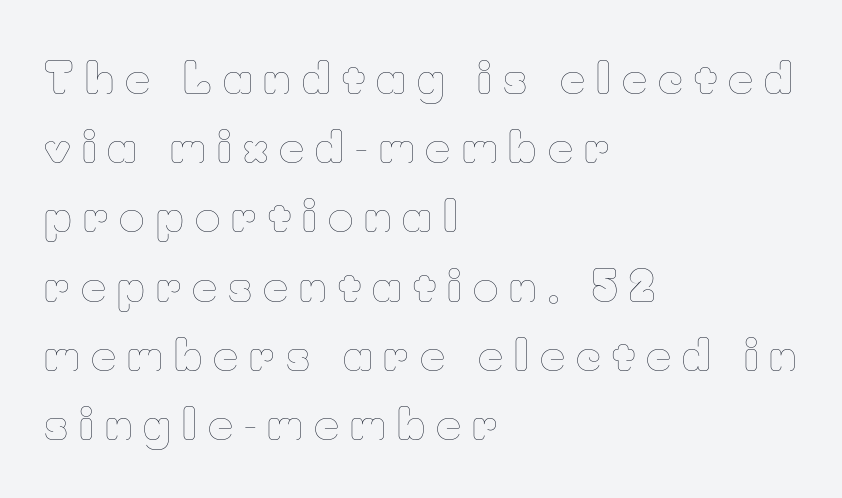
The image shows 43 px thin type, upright; set left-aligned, normal line spacing (1.61x), unusually wide letter spacing (+0.26 em), not underlined; low stroke contrast and a small x-height.
